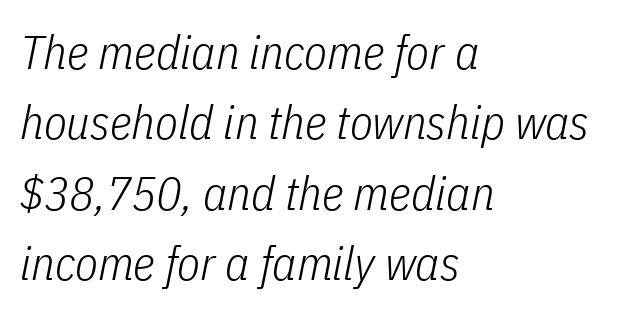
Q: Is the text bold? A: No.
Q: Is the text italic (slanted)? A: Yes, it leans right by about 11 degrees.
Q: Is the text underlined? A: No.
Q: How is the paragraph aligned? A: Left-aligned.
Q: Is the spacing between letters normal or unusually wide? A: Normal.
Q: Is the spacing between lines tight, normal or loose? A: Normal.
Q: Width (condensed, normal, or wide)? A: Condensed.
Q: Stroke contrast? A: Low.
Q: x-height? A: Medium.
Q: Monospaced? A: No.
